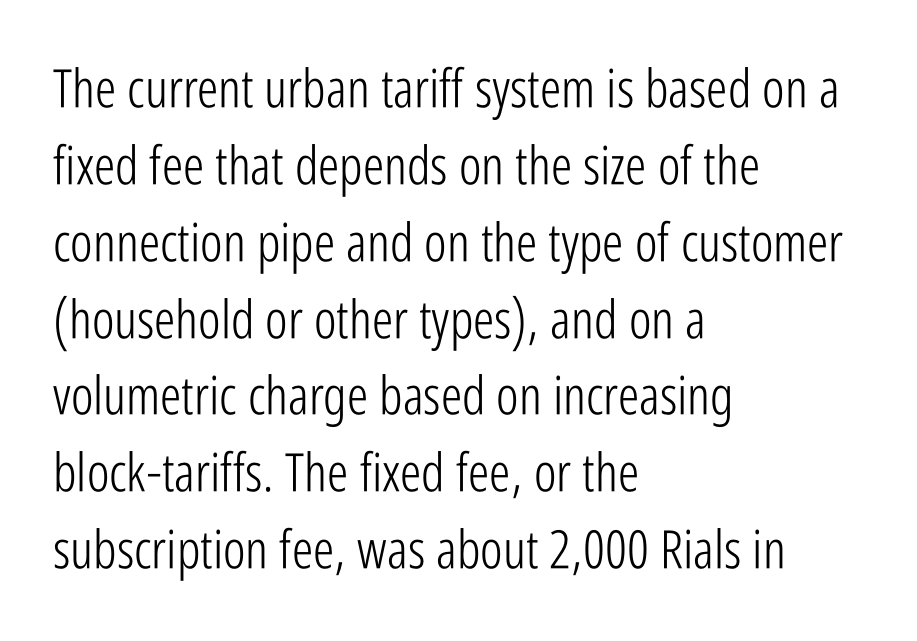
Q: Is the text bold? A: No.
Q: Is the text italic (slanted)? A: No, it is upright.
Q: Is the typeface a serif or a sans-serif typeface? A: Sans-serif.
Q: Is the text underlined? A: No.
Q: How is the paragraph aligned? A: Left-aligned.
Q: Is the spacing between letters normal or unusually wide? A: Normal.
Q: Is the spacing between lines tight, normal or loose? A: Normal.
Q: Width (condensed, normal, or wide)? A: Condensed.
Q: Stroke contrast? A: Low.
Q: x-height? A: Medium.
Q: Monospaced? A: No.
